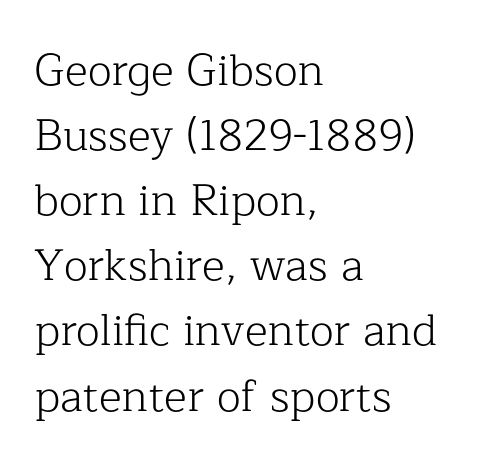
The image shows 44 px light serif type, upright; set left-aligned, normal line spacing (1.48x), normal letter spacing, not underlined; low stroke contrast and a medium x-height.
